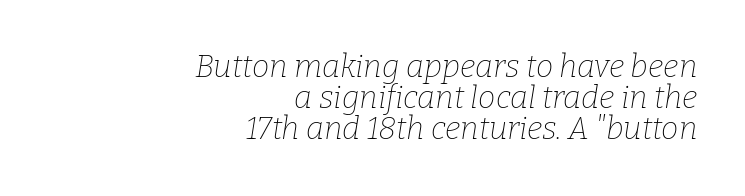
The image shows 31 px thin serif type, italic (leaning right); set right-aligned, tight line spacing (1.0x), normal letter spacing, not underlined; low stroke contrast and a medium x-height.
